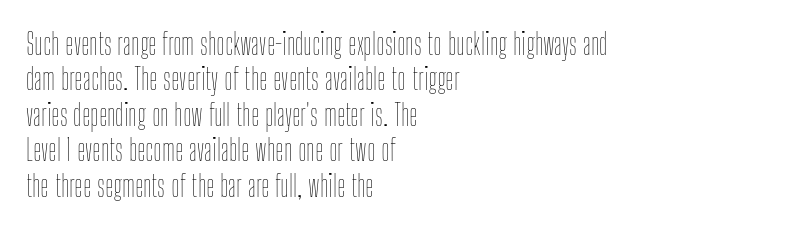
{"italic": "no", "bold": "no", "weight": "thin", "width": "condensed", "stroke_contrast": "low", "x_height": "medium", "monospaced": "no", "underline": "no", "align": "left", "line_spacing_ratio": 1.22, "letter_spacing": "normal", "letter_spacing_em": 0.0, "glyph_px": 29}
